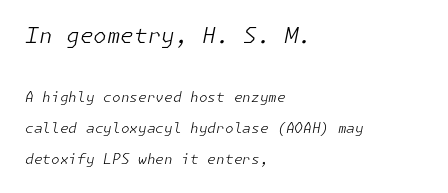
The image shows 22 px text type, italic (leaning right); set left-aligned, loose line spacing (2.2x), normal letter spacing, not underlined; the first (top) block is 1.57x larger.
